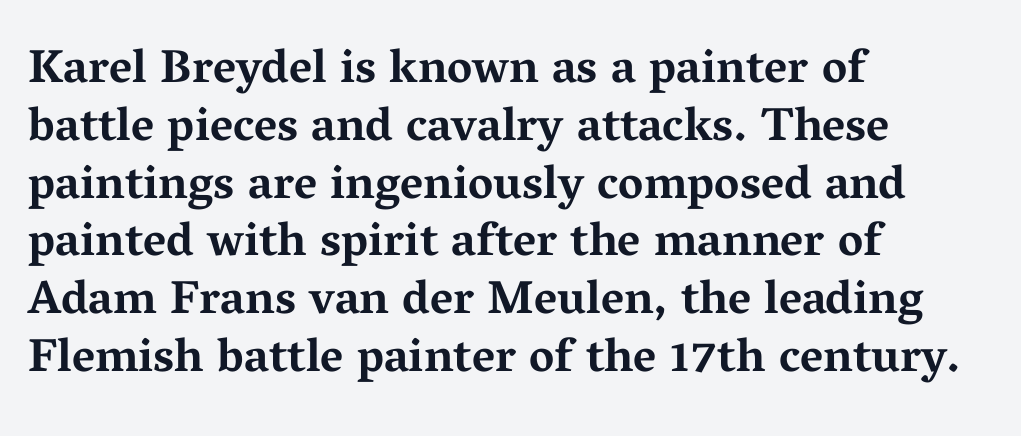
The image shows 47 px bold, wide serif type, upright; set left-aligned, line spacing 1.23x, normal letter spacing, not underlined; medium stroke contrast and a medium x-height.
